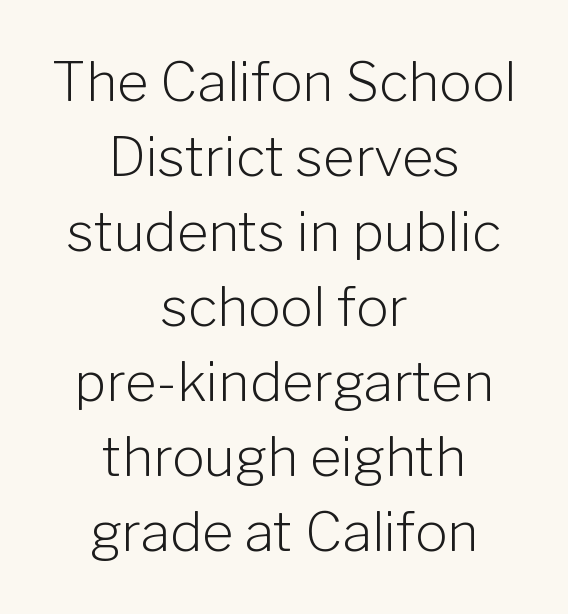
{"serif": "no", "italic": "no", "bold": "no", "weight": "light", "width": "normal", "stroke_contrast": "low", "x_height": "medium", "monospaced": "no", "underline": "no", "align": "center", "line_spacing": "normal", "line_spacing_ratio": 1.39, "letter_spacing": "normal", "letter_spacing_em": 0.0, "glyph_px": 54}
